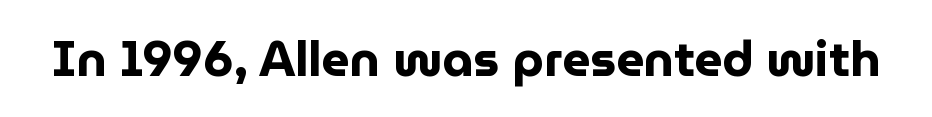
Q: Is the text bold? A: Yes.
Q: Is the text italic (slanted)? A: No, it is upright.
Q: Is the typeface a serif or a sans-serif typeface? A: Sans-serif.
Q: Is the text underlined? A: No.
Q: Is the spacing between letters normal or unusually wide? A: Normal.
Q: Width (condensed, normal, or wide)? A: Normal.
Q: Stroke contrast? A: Low.
Q: x-height? A: Medium.
Q: Monospaced? A: No.
